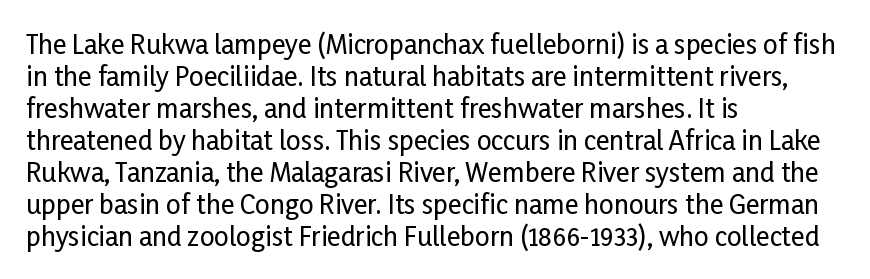
The image shows 26 px text type, upright; set left-aligned, line spacing 1.23x, normal letter spacing, not underlined.
